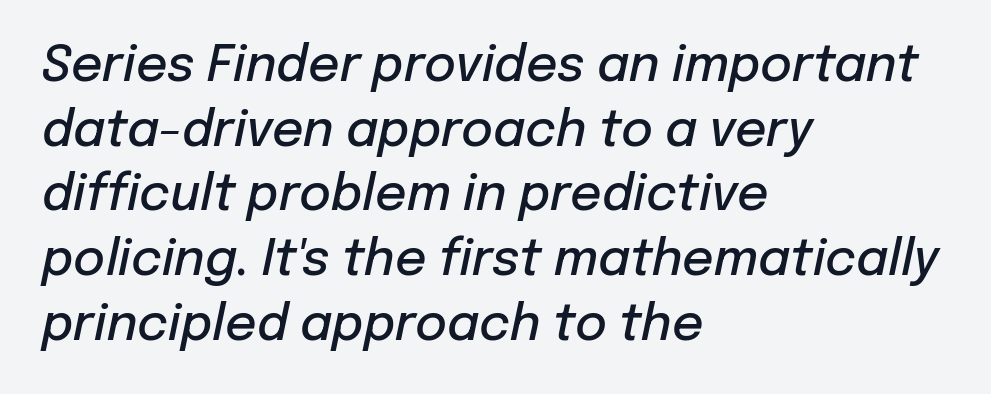
{"italic": "yes", "lean": "right", "slant_degrees": 12, "bold": "semi", "weight": "semibold", "width": "normal", "stroke_contrast": "low", "x_height": "medium", "monospaced": "no", "underline": "no", "align": "left", "line_spacing": "normal", "line_spacing_ratio": 1.32, "letter_spacing": "normal", "letter_spacing_em": 0.0, "glyph_px": 49}
